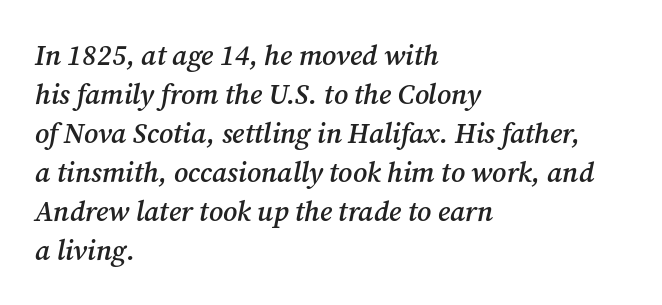
Q: Is the text bold? A: Semi-bold.
Q: Is the text italic (slanted)? A: Yes, it leans right by about 12 degrees.
Q: Is the typeface a serif or a sans-serif typeface? A: Serif.
Q: Is the text underlined? A: No.
Q: How is the paragraph aligned? A: Left-aligned.
Q: Is the spacing between letters normal or unusually wide? A: Normal.
Q: Is the spacing between lines tight, normal or loose? A: Normal.
Q: Width (condensed, normal, or wide)? A: Normal.
Q: Stroke contrast? A: Medium.
Q: x-height? A: Medium.
Q: Monospaced? A: No.
